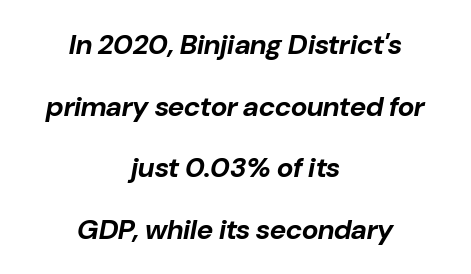
Q: Is the text bold? A: Yes.
Q: Is the text italic (slanted)? A: Yes, it leans right by about 10 degrees.
Q: Is the text underlined? A: No.
Q: How is the paragraph aligned? A: Centered.
Q: Is the spacing between letters normal or unusually wide? A: Normal.
Q: Is the spacing between lines tight, normal or loose? A: Loose.
Q: Width (condensed, normal, or wide)? A: Normal.
Q: Stroke contrast? A: Low.
Q: x-height? A: Medium.
Q: Monospaced? A: No.
